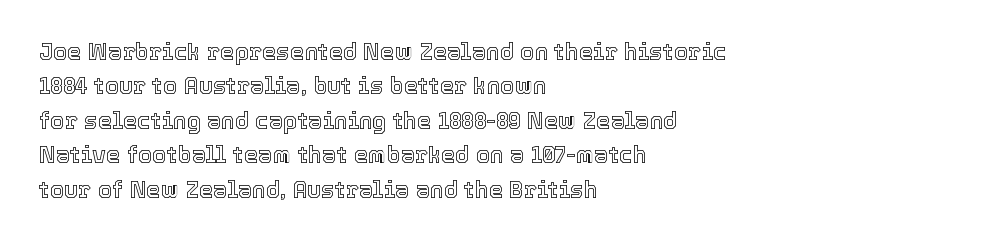
{"italic": "no", "underline": "no", "align": "left", "line_spacing": "normal", "line_spacing_ratio": 1.5, "letter_spacing": "normal", "letter_spacing_em": 0.0, "glyph_px": 23}
